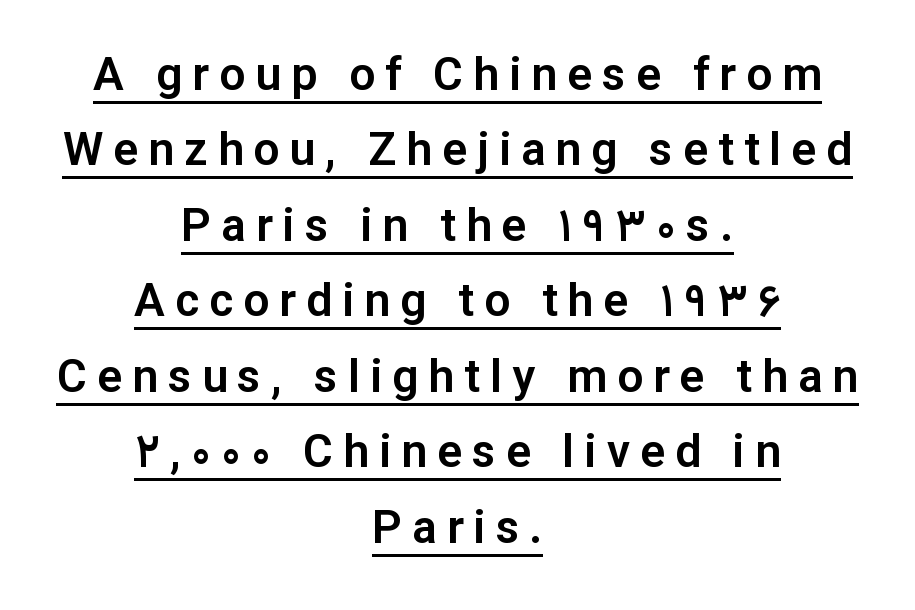
This is the regular roman posture of the typeface. Character widths vary here, with narrow letters taking less room than wide ones. Is there an underline? Yes — a line sits under the letters. Display-style spreading of the glyphs; the letterfit is very open. The line-height multiplier appears to be the usual default.
